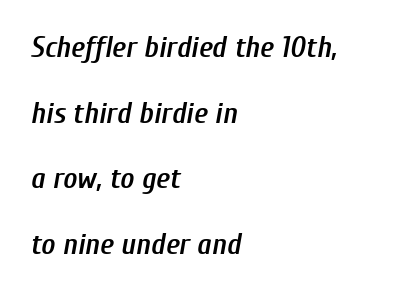
The image shows 30 px semibold, condensed type, italic (leaning right); set left-aligned, loose line spacing (2.19x), normal letter spacing, not underlined; low stroke contrast and a medium x-height.
